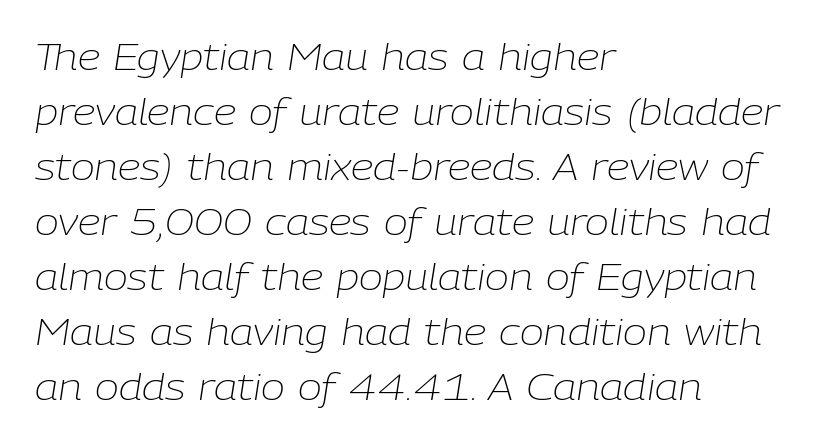
The image shows 36 px light type, italic (leaning right); set left-aligned, normal line spacing (1.53x), normal letter spacing, not underlined; low stroke contrast and a medium x-height.
